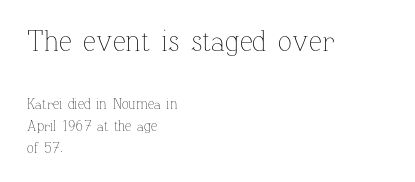
The font's upright variant was chosen for this text. The lines are quadded left. Each stroke keeps to a modest, everyday thickness or less. Standard letterfit; no display-style spreading of the glyphs. The foot of each line stays bare and open. Scale decreases going downward across the two blocks.
